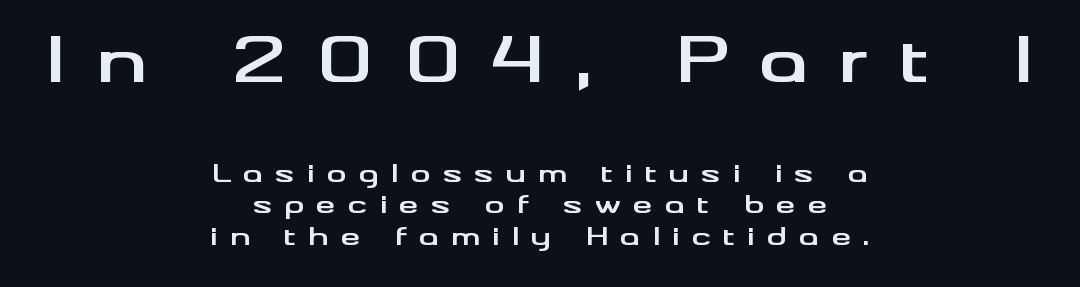
The image shows 62 px bold, wide sans-serif type, upright; set centered, normal line spacing (1.26x), unusually wide letter spacing (+0.48 em), not underlined; the first (top) block is 2.48x larger; medium stroke contrast and a small x-height.
